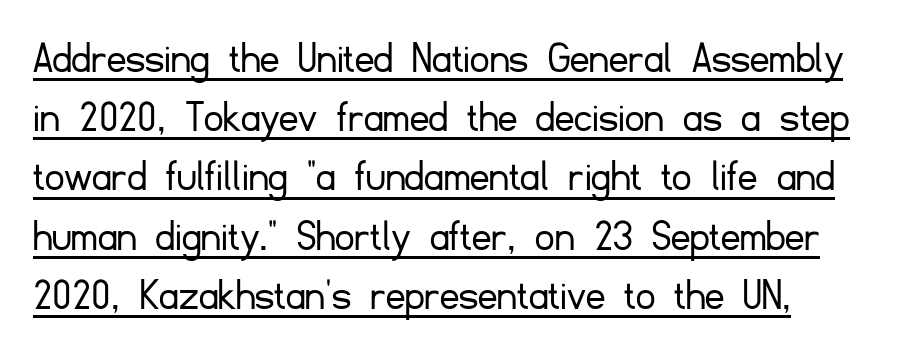
Each letter keeps its own natural width here, so spacing adapts to shape. Descenders here cross a horizontal rule under the line. The rows are spaced the way most documents space them. Letter spacing: default. No letter is thick-stroked: the sample isn't bold.
